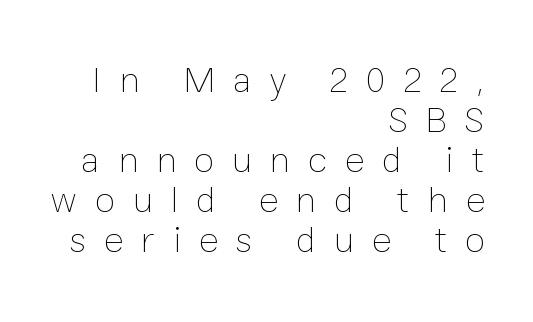
The image shows 37 px thin type, upright; set right-aligned, tight line spacing (1.08x), unusually wide letter spacing (+0.48 em), not underlined; low stroke contrast and a medium x-height.
